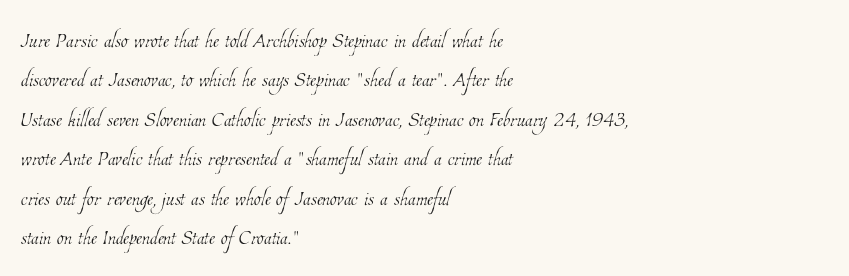
Q: Is the text bold? A: No.
Q: Is the text underlined? A: No.
Q: How is the paragraph aligned? A: Left-aligned.
Q: Is the spacing between letters normal or unusually wide? A: Normal.
Q: Is the spacing between lines tight, normal or loose? A: Normal.
Q: Width (condensed, normal, or wide)? A: Condensed.
Q: Stroke contrast? A: Low.
Q: x-height? A: Medium.
Q: Monospaced? A: No.
